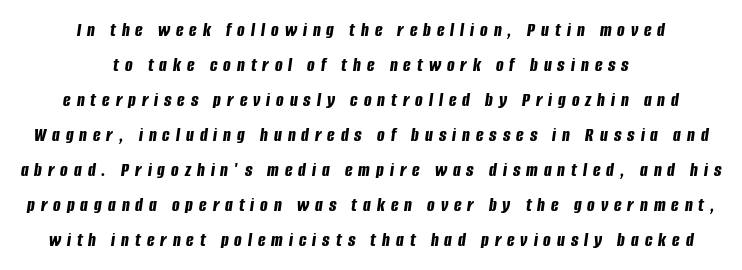
The image shows 20 px bold type, italic (leaning right); set centered, line spacing 1.75x, unusually wide letter spacing (+0.3 em), not underlined.
